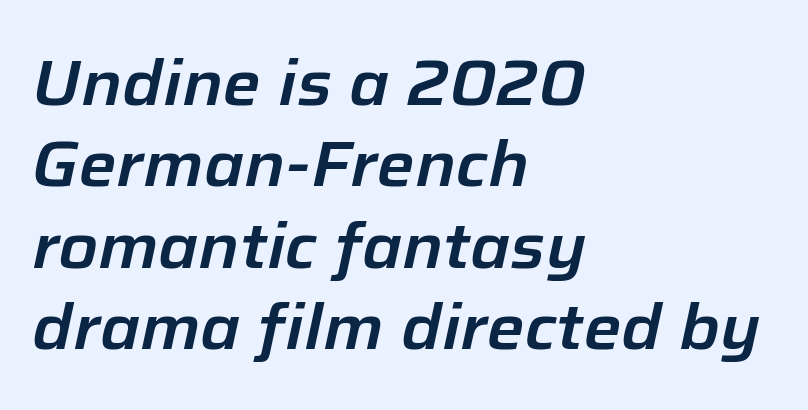
Standard letterfit; no display-style spreading of the glyphs. A typesetter would call this proportional, since set widths differ per character. Does the copy run flush right? No — it runs flush left. Summary of vertical rhythm: regular, with standard interline spacing. The typography opts for an oblique posture over an upright one.
